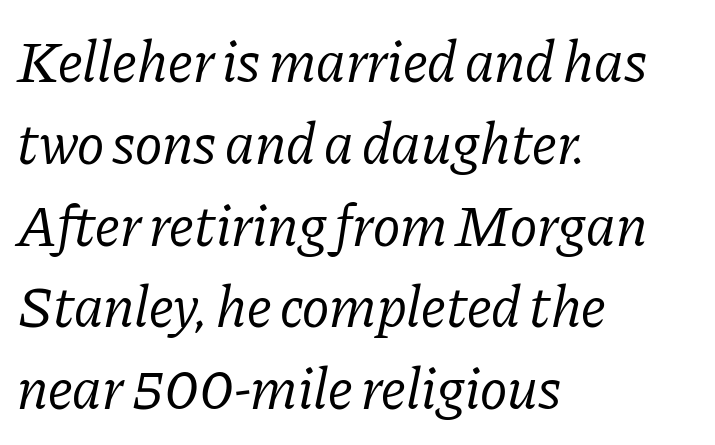
Q: Is the text bold? A: No.
Q: Is the text italic (slanted)? A: Yes, it leans right by about 11 degrees.
Q: Is the typeface a serif or a sans-serif typeface? A: Serif.
Q: Is the text underlined? A: No.
Q: How is the paragraph aligned? A: Left-aligned.
Q: Is the spacing between letters normal or unusually wide? A: Normal.
Q: Is the spacing between lines tight, normal or loose? A: Normal.
Q: Width (condensed, normal, or wide)? A: Normal.
Q: Stroke contrast? A: Low.
Q: x-height? A: Medium.
Q: Monospaced? A: No.
